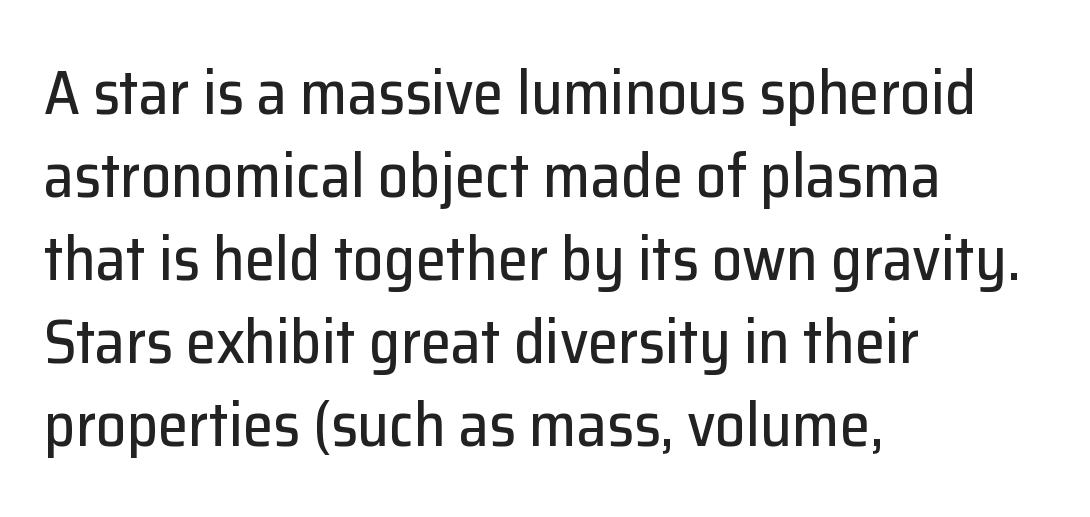
Proportional: the letters do not fall into vertical columns. Ordinary non-slanted type is in use. A classic flush-left, rag-right setting is used for this passage. This sample keeps an unexceptional amount of space between lines. Beneath every word, the page is bare. The designer went with a sans here, leaving each stem footless.
